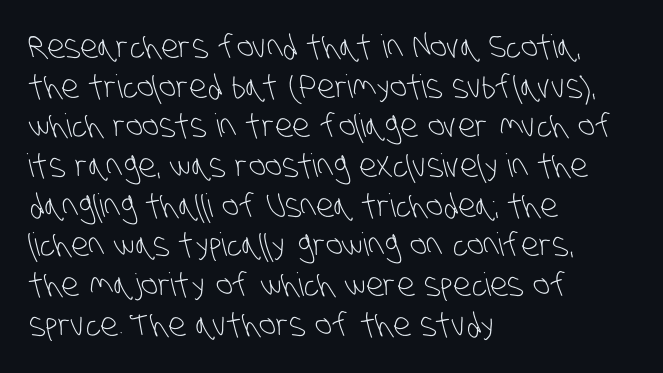
These lines are set flush left with a ragged right edge. Short note: letters normally spaced. A typesetter would call this proportional, since set widths differ per character. Unmarked baselines from the first word to the last. Note: no serifs on the glyphs.
